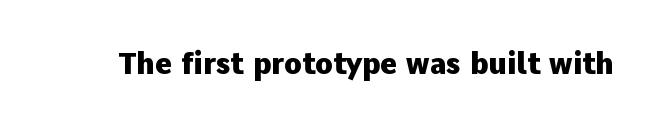
Q: Is the text bold? A: Yes.
Q: Is the text italic (slanted)? A: No, it is upright.
Q: Is the typeface a serif or a sans-serif typeface? A: Sans-serif.
Q: Is the text underlined? A: No.
Q: Is the spacing between letters normal or unusually wide? A: Normal.
Q: Width (condensed, normal, or wide)? A: Normal.
Q: Stroke contrast? A: Low.
Q: x-height? A: Medium.
Q: Monospaced? A: No.
